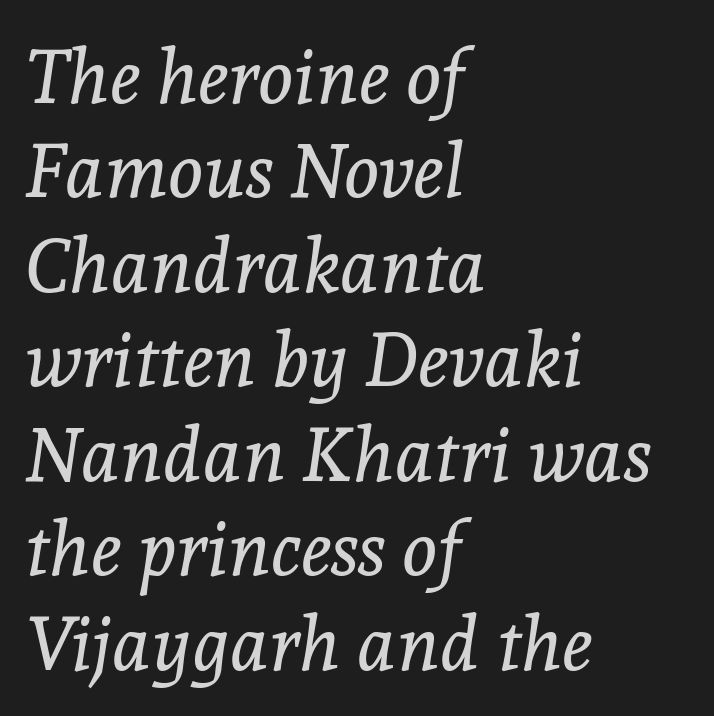
The image shows 75 px regular-weight serif type, italic (leaning right); set left-aligned, normal line spacing (1.26x), normal letter spacing, not underlined; a medium x-height.
